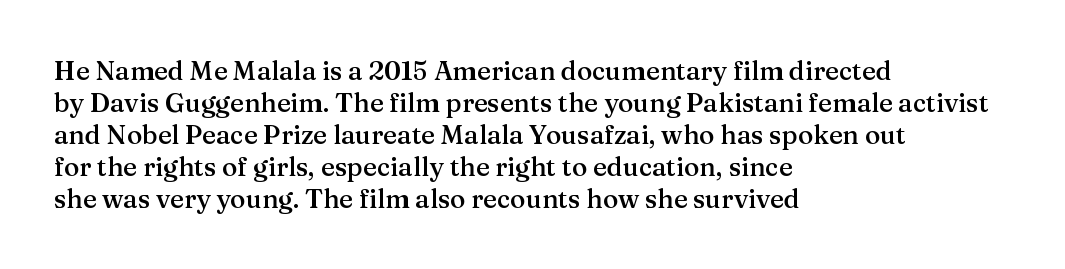
{"italic": "no", "bold": "semi", "underline": "no", "align": "left", "line_spacing_ratio": 1.23, "letter_spacing": "normal", "letter_spacing_em": 0.0, "glyph_px": 26}
